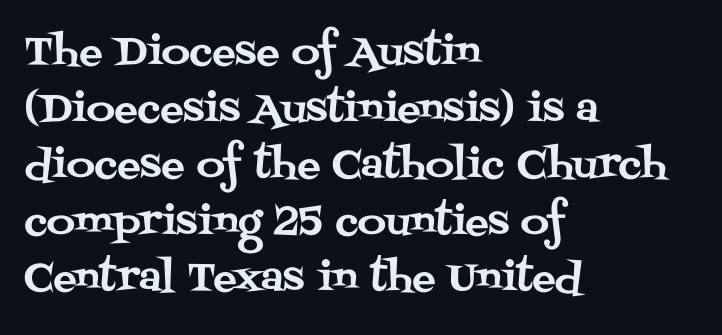
Q: Is the text italic (slanted)? A: No, it is upright.
Q: Is the typeface a serif or a sans-serif typeface? A: Serif.
Q: Is the text underlined? A: No.
Q: How is the paragraph aligned? A: Left-aligned.
Q: Is the spacing between letters normal or unusually wide? A: Normal.
Q: Is the spacing between lines tight, normal or loose? A: Normal.
Q: Width (condensed, normal, or wide)? A: Normal.
Q: Stroke contrast? A: Medium.
Q: x-height? A: Large.
Q: Monospaced? A: No.
